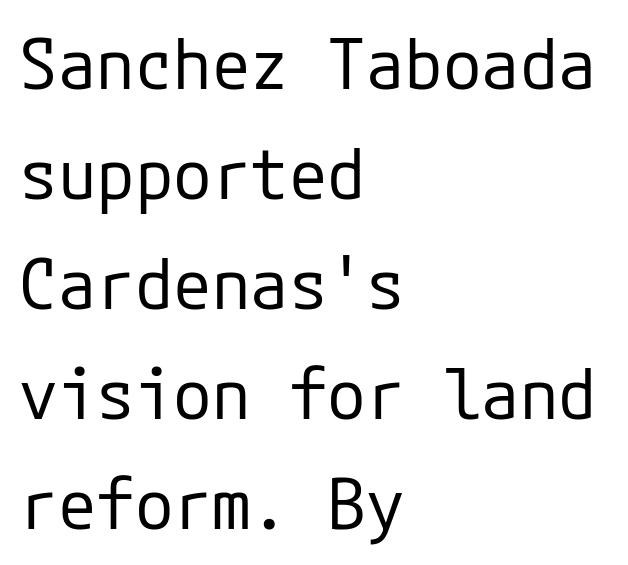
{"serif": "no", "italic": "no", "bold": "no", "weight": "regular", "width": "normal", "stroke_contrast": "low", "x_height": "medium", "underline": "no", "align": "left", "line_spacing": "normal", "line_spacing_ratio": 1.57, "letter_spacing": "normal", "letter_spacing_em": 0.0, "glyph_px": 70}
